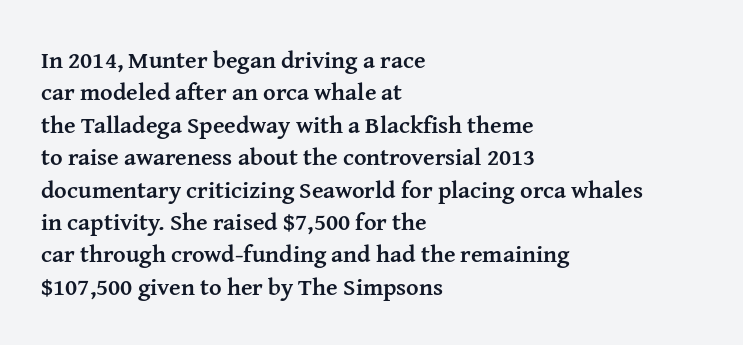
The image shows 24 px bold type, upright; set left-aligned, normal line spacing (1.35x), normal letter spacing, not underlined.
